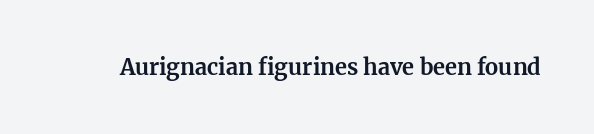
{"italic": "no", "bold": "yes", "underline": "no", "letter_spacing": "normal", "letter_spacing_em": 0.0, "glyph_px": 22}
